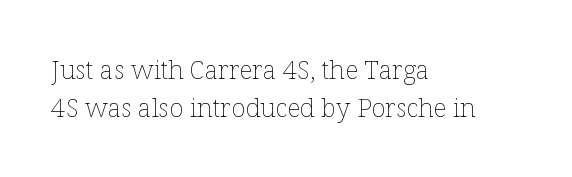
{"italic": "no", "bold": "no", "underline": "no", "align": "left", "line_spacing": "normal", "line_spacing_ratio": 1.48, "letter_spacing": "normal", "letter_spacing_em": 0.0, "glyph_px": 26}
